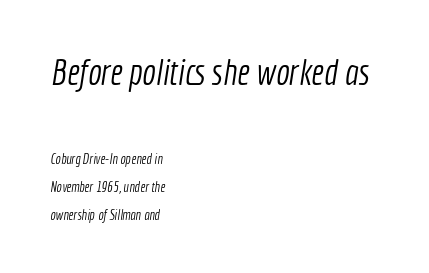
{"serif": "no", "bold": "no", "weight": "light", "width": "condensed", "x_height": "medium", "monospaced": "no", "underline": "no", "align": "left", "line_spacing": "loose", "line_spacing_ratio": 1.98, "letter_spacing": "normal", "letter_spacing_em": 0.0, "larger_block": "first", "size_ratio": 2.57, "glyph_px": 36}
